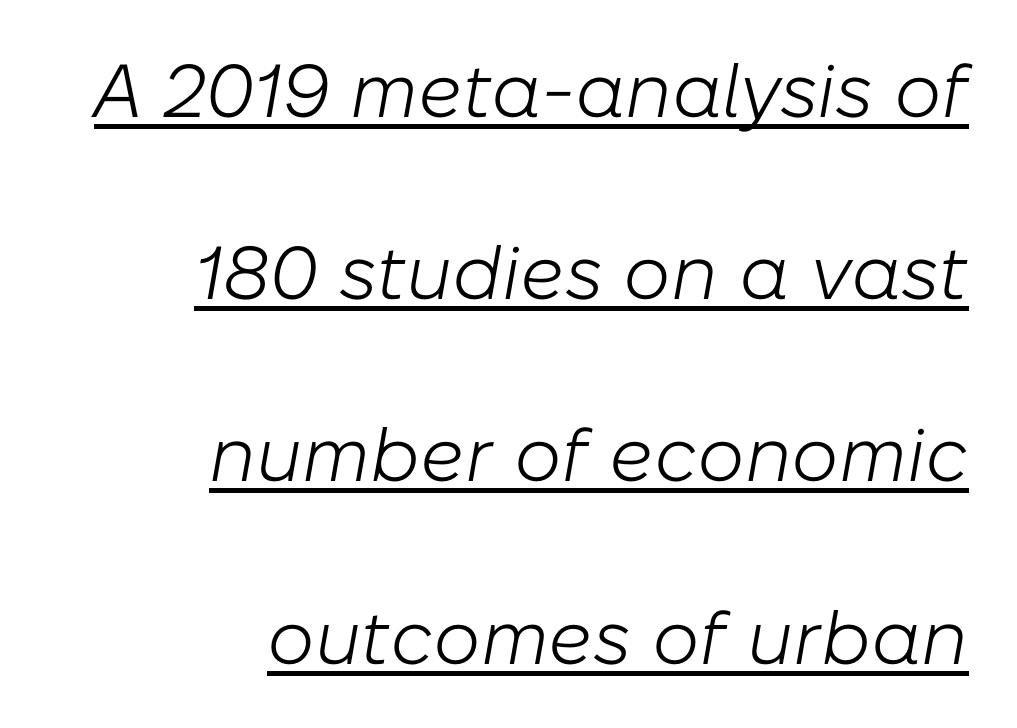
{"italic": "yes", "lean": "right", "slant_degrees": 10, "bold": "no", "weight": "light", "width": "normal", "stroke_contrast": "low", "x_height": "medium", "monospaced": "no", "underline": "yes", "align": "right", "line_spacing": "loose", "line_spacing_ratio": 2.43, "letter_spacing": "normal", "letter_spacing_em": 0.0, "glyph_px": 75}
